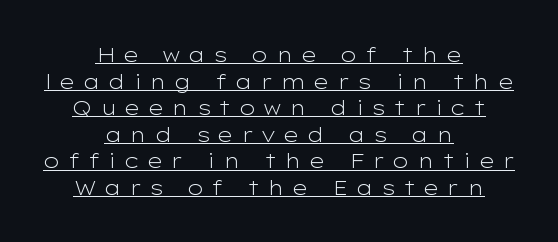
{"italic": "no", "bold": "no", "underline": "yes", "align": "center", "line_spacing": "normal", "line_spacing_ratio": 1.33, "letter_spacing": "wide", "letter_spacing_em": 0.36, "glyph_px": 20}
